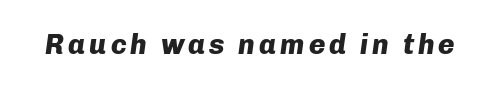
Q: Is the text bold? A: Yes.
Q: Is the text italic (slanted)? A: Yes, it leans right by about 8 degrees.
Q: Is the text underlined? A: No.
Q: Width (condensed, normal, or wide)? A: Normal.
Q: Stroke contrast? A: Low.
Q: x-height? A: Medium.
Q: Monospaced? A: No.
